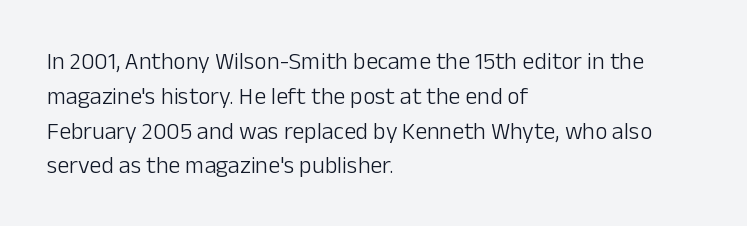
Summary of weight: not heavy and not bold. The passage shown stacks its lines at a standard gap. Upright lettering throughout. Tracking value appears to be zero — textbook default spacing.
